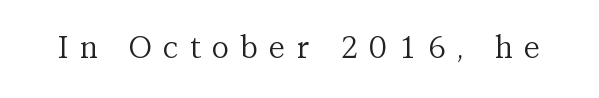
{"serif": "yes", "italic": "no", "bold": "no", "weight": "regular", "width": "normal", "stroke_contrast": "medium", "x_height": "medium", "monospaced": "no", "underline": "no", "letter_spacing": "wide", "letter_spacing_em": 0.38, "glyph_px": 30}
